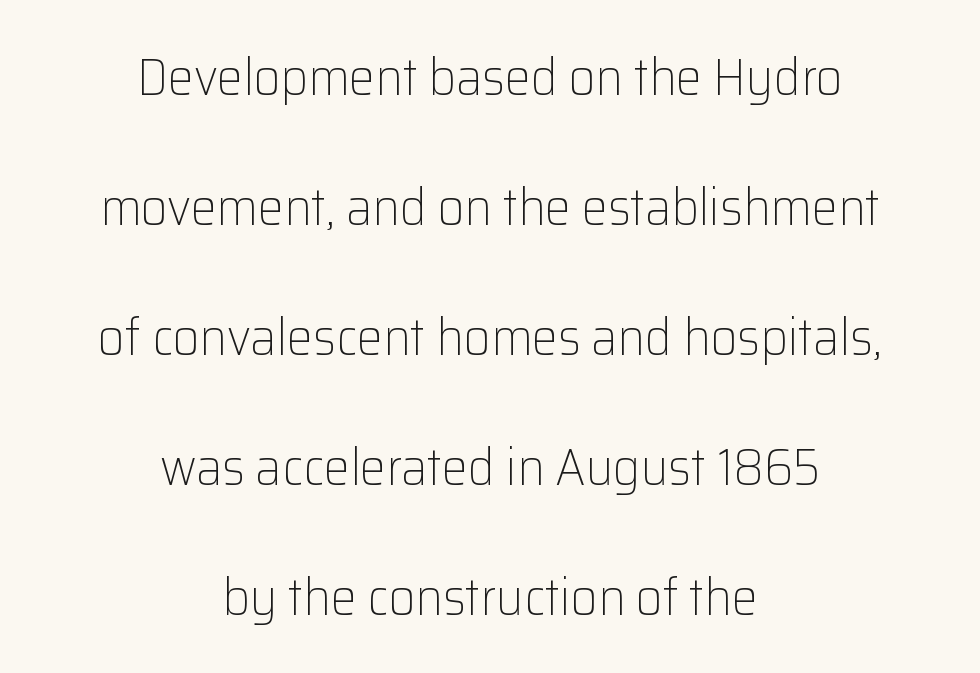
In terms of leading, this rendering errs on the spacious side. No italicization has been applied; the sample stays upright. Just letters on the line, the space beneath them empty. What kind of face is this? One without serifs — a sans. Centered paragraph, ragged on both sides. The tracking reads as untouched default to a designer's eye.
